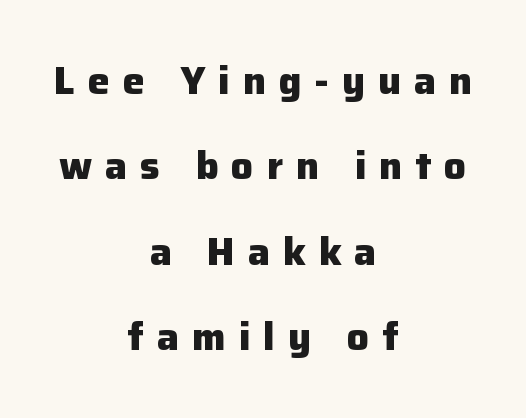
Q: Is the text bold? A: Yes.
Q: Is the text italic (slanted)? A: No, it is upright.
Q: Is the typeface a serif or a sans-serif typeface? A: Sans-serif.
Q: Is the text underlined? A: No.
Q: How is the paragraph aligned? A: Centered.
Q: Is the spacing between letters normal or unusually wide? A: Unusually wide.
Q: Is the spacing between lines tight, normal or loose? A: Loose.
Q: Width (condensed, normal, or wide)? A: Normal.
Q: Stroke contrast? A: Low.
Q: x-height? A: Medium.
Q: Monospaced? A: No.
